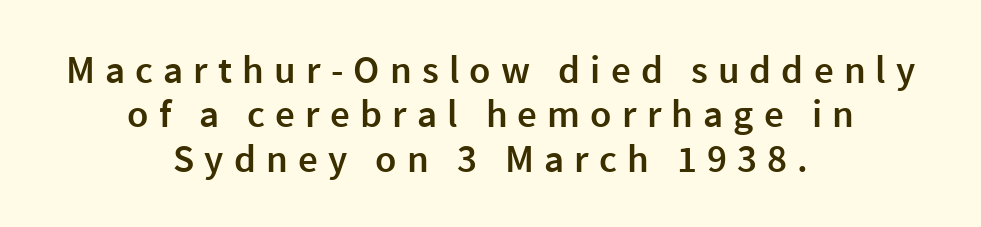
The image shows 39 px semibold sans-serif type, upright; set centered, tight line spacing (1.14x), unusually wide letter spacing (+0.26 em), not underlined; a medium x-height.
